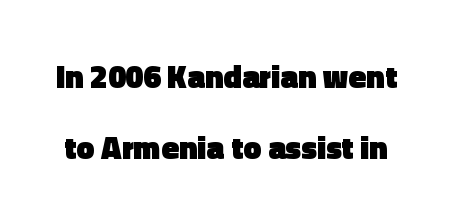
{"serif": "no", "italic": "no", "bold": "yes", "weight": "heavy", "width": "normal", "x_height": "medium", "monospaced": "no", "underline": "no", "line_spacing": "loose", "line_spacing_ratio": 2.22, "letter_spacing": "normal", "letter_spacing_em": 0.0, "glyph_px": 32}
